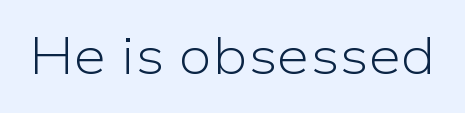
Varying glyph widths throughout — classic text-font behaviour. This sample uses a sans-serif face. Heaviness? Minimal to ordinary, like unemphasized prose. The foot of each line stays bare and open. The gaps between neighbouring characters are ordinary and unremarkable.
